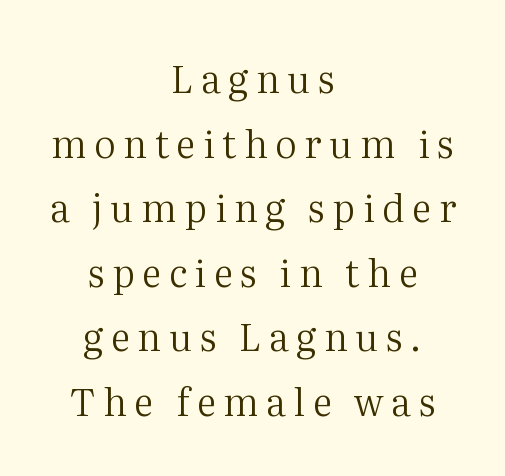
{"serif": "yes", "italic": "no", "bold": "no", "weight": "regular", "width": "normal", "stroke_contrast": "medium", "x_height": "medium", "monospaced": "no", "underline": "no", "align": "center", "line_spacing": "normal", "line_spacing_ratio": 1.7, "letter_spacing": "wide", "letter_spacing_em": 0.2, "glyph_px": 38}
